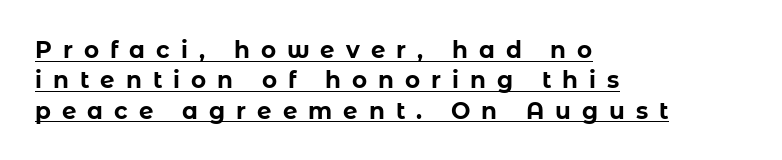
{"italic": "no", "bold": "yes", "underline": "yes", "align": "left", "line_spacing": "normal", "line_spacing_ratio": 1.32, "letter_spacing": "wide", "letter_spacing_em": 0.48, "glyph_px": 23}
